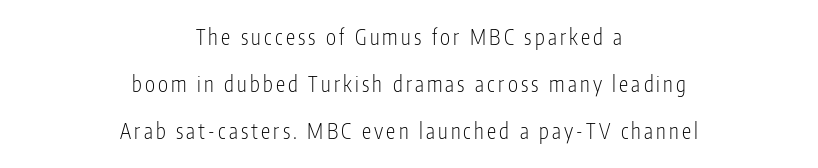
Q: Is the text bold? A: No.
Q: Is the text italic (slanted)? A: No, it is upright.
Q: Is the text underlined? A: No.
Q: How is the paragraph aligned? A: Centered.
Q: Is the spacing between lines tight, normal or loose? A: Loose.
